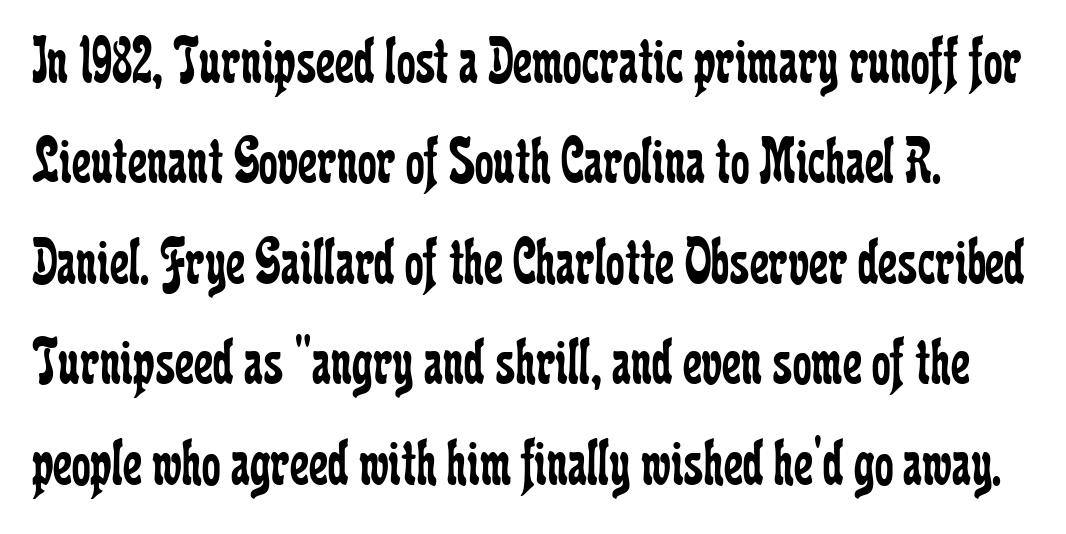
{"serif": "yes", "italic": "no", "bold": "no", "weight": "regular", "width": "condensed", "stroke_contrast": "low", "x_height": "medium", "monospaced": "no", "underline": "no", "line_spacing": "normal", "line_spacing_ratio": 1.5, "letter_spacing": "normal", "letter_spacing_em": 0.0, "glyph_px": 67}
